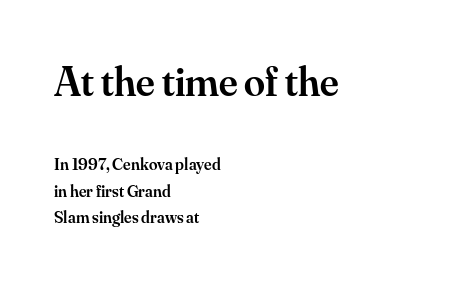
{"serif": "yes", "italic": "no", "bold": "semi", "weight": "semibold", "width": "normal", "stroke_contrast": "medium", "x_height": "small", "monospaced": "no", "underline": "no", "align": "left", "line_spacing": "normal", "line_spacing_ratio": 1.56, "letter_spacing": "normal", "letter_spacing_em": 0.0, "larger_block": "first", "size_ratio": 2.47, "glyph_px": 42}
